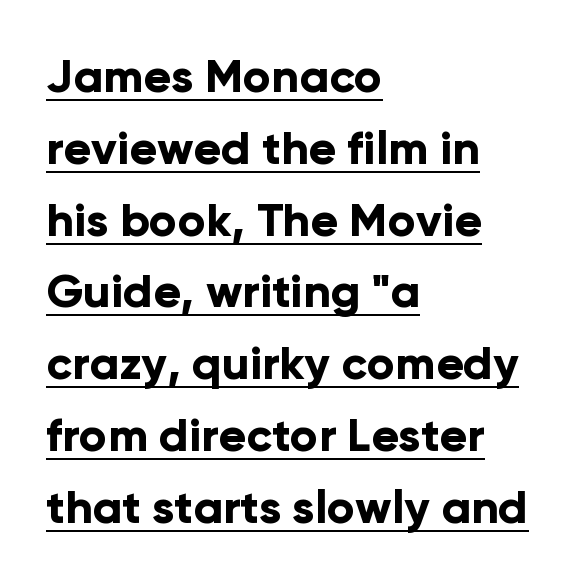
Q: Is the text bold? A: Yes.
Q: Is the text italic (slanted)? A: No, it is upright.
Q: Is the typeface a serif or a sans-serif typeface? A: Sans-serif.
Q: Is the text underlined? A: Yes.
Q: How is the paragraph aligned? A: Left-aligned.
Q: Is the spacing between letters normal or unusually wide? A: Normal.
Q: Is the spacing between lines tight, normal or loose? A: Normal.
Q: Width (condensed, normal, or wide)? A: Normal.
Q: Stroke contrast? A: Low.
Q: x-height? A: Medium.
Q: Monospaced? A: No.
